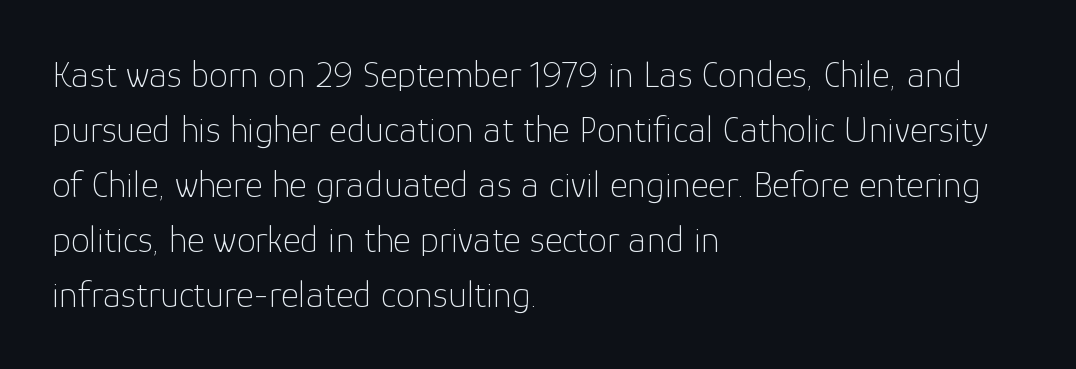
The face used here is proportionally spaced, like ordinary book or web type. Nothing unusual about the tracking: characters are spaced as the font intends. Each letter's strokes conclude bluntly, with no projecting serifs. Leftover space on each line is placed entirely after the last word. Unlike italic type, these characters show no tilt at all. Is this a heavy cut? Hardly; it is regular or lighter.
